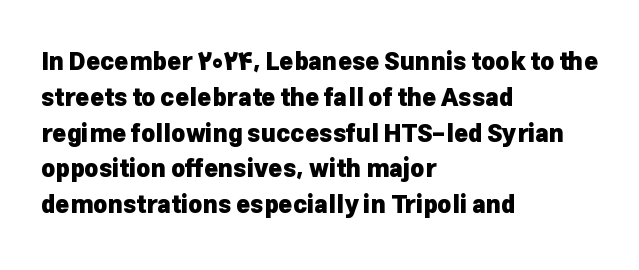
Italic: no, the glyphs are upright roman. Reading down the column, the eye jumps a familiar distance to each next line. Each row of text sits above clean, open space. Chunky letters — that's bold for sure.
